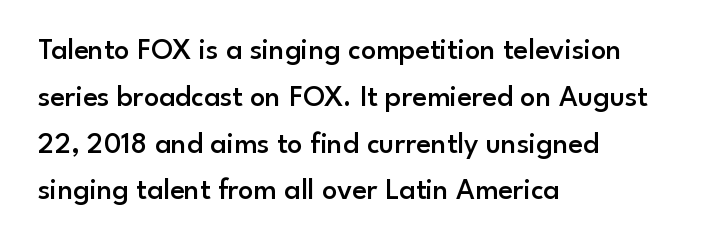
The image shows 30 px semibold sans-serif type, upright; set left-aligned, normal line spacing (1.56x), normal letter spacing, not underlined; low stroke contrast and a small x-height.
